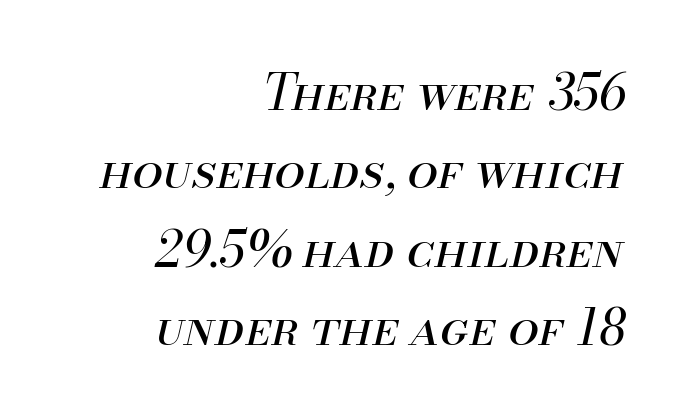
Q: Is the text bold? A: No.
Q: Is the text italic (slanted)? A: Yes, it leans right by about 13 degrees.
Q: Is the text underlined? A: No.
Q: How is the paragraph aligned? A: Right-aligned.
Q: Is the spacing between letters normal or unusually wide? A: Normal.
Q: Is the spacing between lines tight, normal or loose? A: Normal.
Q: Width (condensed, normal, or wide)? A: Normal.
Q: Stroke contrast? A: Medium.
Q: x-height? A: Small.
Q: Monospaced? A: No.
